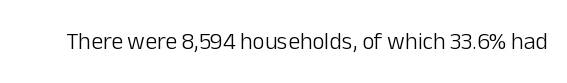
The image shows 24 px text type, upright; set normal letter spacing, not underlined.
